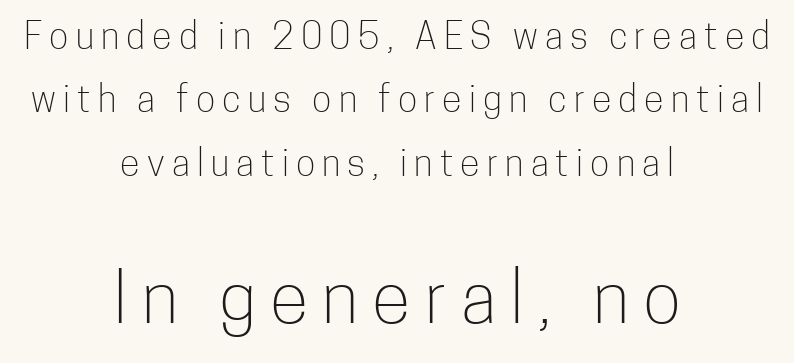
Serif or sans? Sans — the stroke terminals are bare. Has an underline been added? It has not. The font is comparable to plain body text, perhaps lighter. This layout puts the modest block above and the oversized block below.
